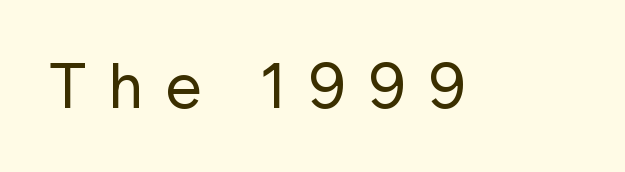
The image shows 63 px regular-weight sans-serif type, upright; set unusually wide letter spacing (+0.34 em), not underlined; low stroke contrast and a medium x-height.
